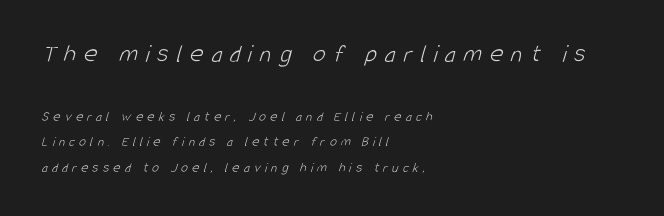
Q: Is the text bold? A: No.
Q: Is the text underlined? A: No.
Q: How is the paragraph aligned? A: Left-aligned.
Q: Is the spacing between letters normal or unusually wide? A: Unusually wide.
Q: Which block of text is set in a larger size, the first (top) or the second (bottom)? A: The first (top) one.
